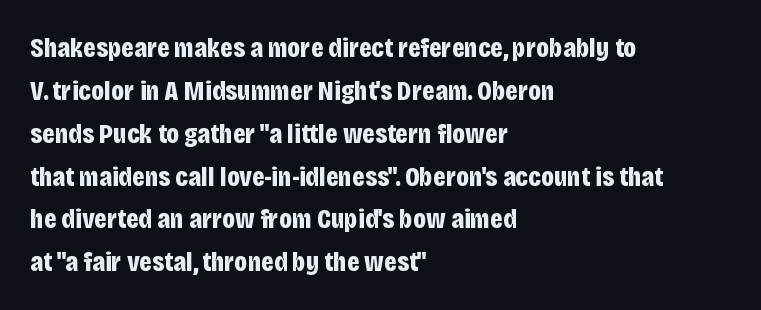
The image shows 28 px bold, condensed sans-serif type, upright; set left-aligned, normal line spacing (1.53x), normal letter spacing, not underlined; low stroke contrast and a large x-height.
